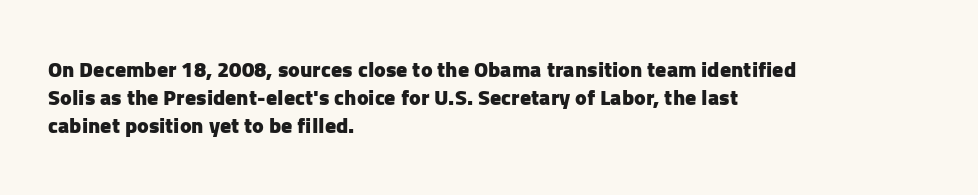
The passage is arranged the way most books set body copy — flush left. No word sits above an underline. Nobody touched the tracking dial on this one. Stroke thickness is high; the sample reads as a true bold.
